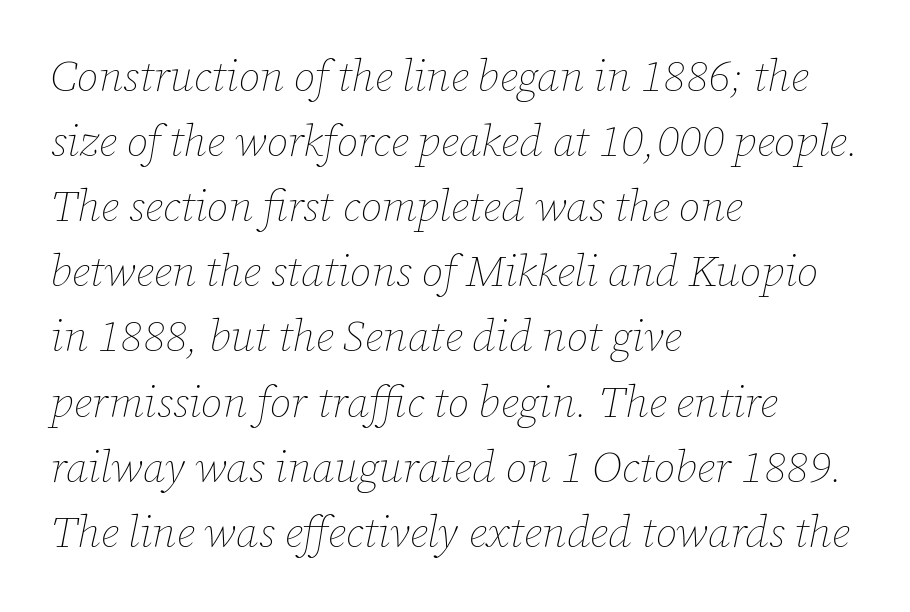
The image shows 44 px thin type, italic (leaning right); set left-aligned, normal line spacing (1.48x), normal letter spacing, not underlined; low stroke contrast and a medium x-height.
